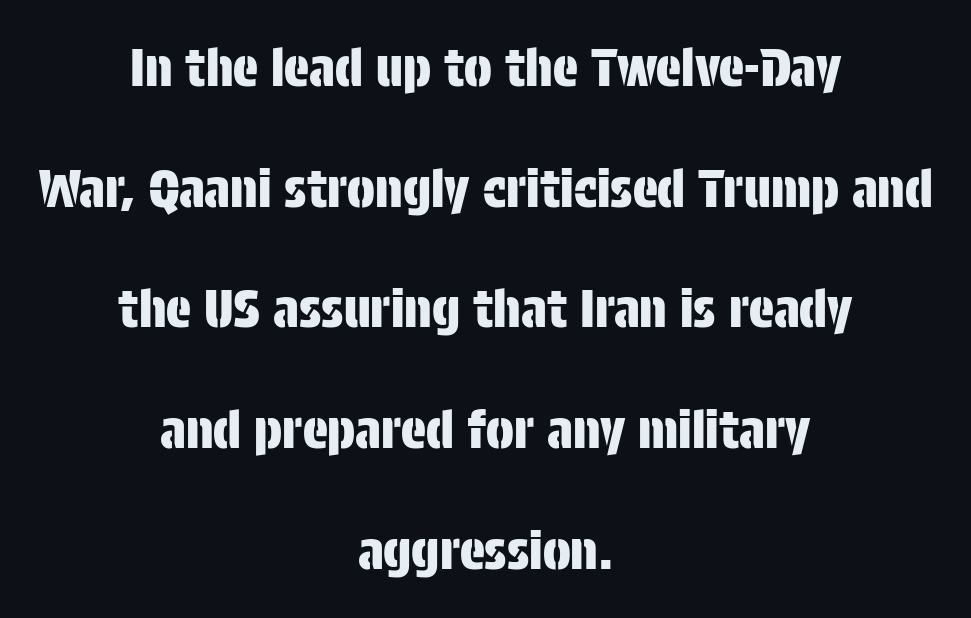
Q: Is the text italic (slanted)? A: No, it is upright.
Q: Is the typeface a serif or a sans-serif typeface? A: Sans-serif.
Q: Is the text underlined? A: No.
Q: How is the paragraph aligned? A: Centered.
Q: Is the spacing between letters normal or unusually wide? A: Normal.
Q: Is the spacing between lines tight, normal or loose? A: Loose.
Q: Width (condensed, normal, or wide)? A: Condensed.
Q: Stroke contrast? A: Low.
Q: x-height? A: Large.
Q: Monospaced? A: No.
